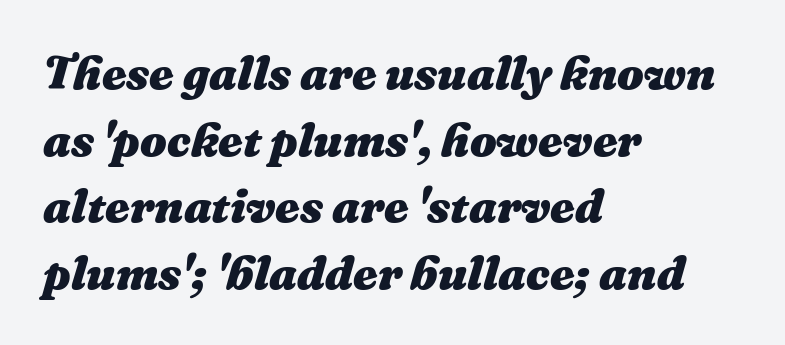
The face used here is proportionally spaced, like ordinary book or web type. Leftover space on each line is placed entirely after the last word. Thick stems and heavy bowls — unmistakably bold. Compared with typical paragraphs, the rows here are spaced about the same.
